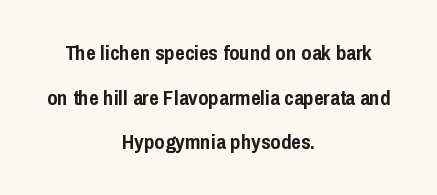
Q: Is the text bold? A: Yes.
Q: Is the text italic (slanted)? A: No, it is upright.
Q: Is the text underlined? A: No.
Q: How is the paragraph aligned? A: Centered.
Q: Is the spacing between letters normal or unusually wide? A: Normal.
Q: Is the spacing between lines tight, normal or loose? A: Loose.
